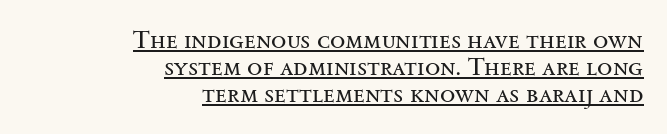
{"italic": "no", "bold": "no", "underline": "yes", "align": "right", "line_spacing": "tight", "line_spacing_ratio": 1.09, "letter_spacing": "normal", "letter_spacing_em": 0.0, "glyph_px": 25}
